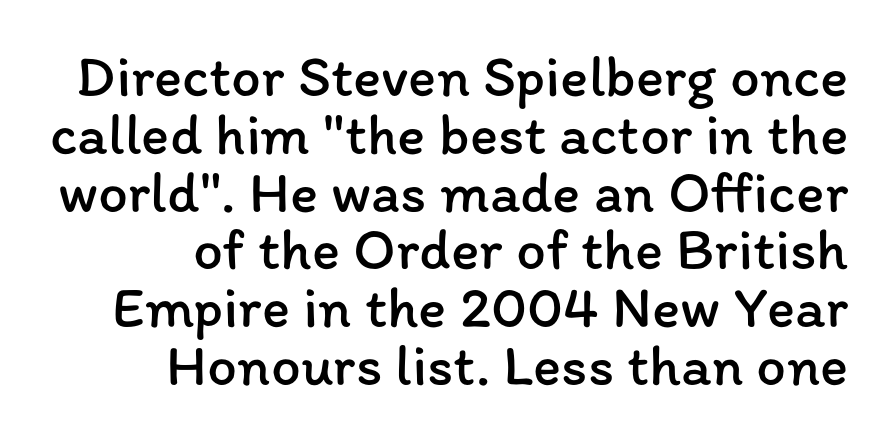
The image shows 59 px regular-weight type, upright; set right-aligned, tight line spacing (0.98x), normal letter spacing, not underlined; low stroke contrast and a medium x-height.
